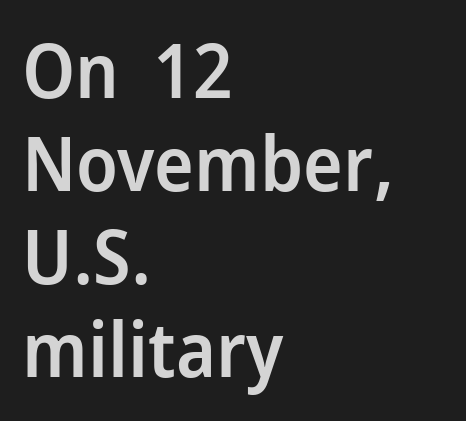
Q: Is the text bold? A: Semi-bold.
Q: Is the text italic (slanted)? A: No, it is upright.
Q: Is the typeface a serif or a sans-serif typeface? A: Sans-serif.
Q: Is the text underlined? A: No.
Q: How is the paragraph aligned? A: Left-aligned.
Q: Is the spacing between letters normal or unusually wide? A: Normal.
Q: Width (condensed, normal, or wide)? A: Normal.
Q: Stroke contrast? A: Low.
Q: x-height? A: Medium.
Q: Monospaced? A: No.
